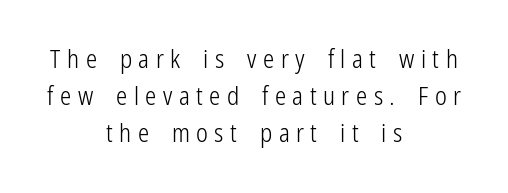
{"italic": "no", "bold": "no", "underline": "no", "align": "center", "line_spacing": "normal", "line_spacing_ratio": 1.49, "letter_spacing": "wide", "letter_spacing_em": 0.26, "glyph_px": 25}
